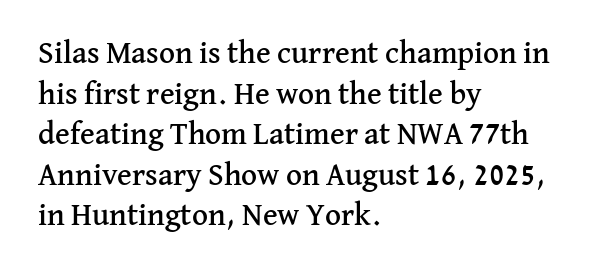
Q: Is the text italic (slanted)? A: No, it is upright.
Q: Is the typeface a serif or a sans-serif typeface? A: Serif.
Q: Is the text underlined? A: No.
Q: How is the paragraph aligned? A: Left-aligned.
Q: Is the spacing between letters normal or unusually wide? A: Normal.
Q: Is the spacing between lines tight, normal or loose? A: Normal.
Q: Width (condensed, normal, or wide)? A: Normal.
Q: Stroke contrast? A: Medium.
Q: x-height? A: Medium.
Q: Monospaced? A: No.
